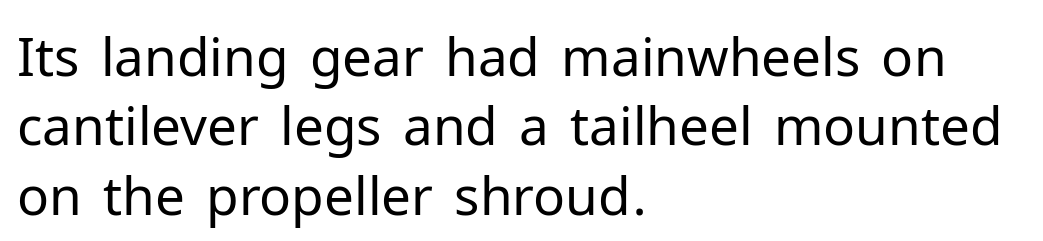
The specimen omits any rule beneath the text block's lines. Line starts are locked; line ends wander. These lines keep a tight, regular rhythm from letter to letter. The lines sit at an ordinary, default distance from one another.
